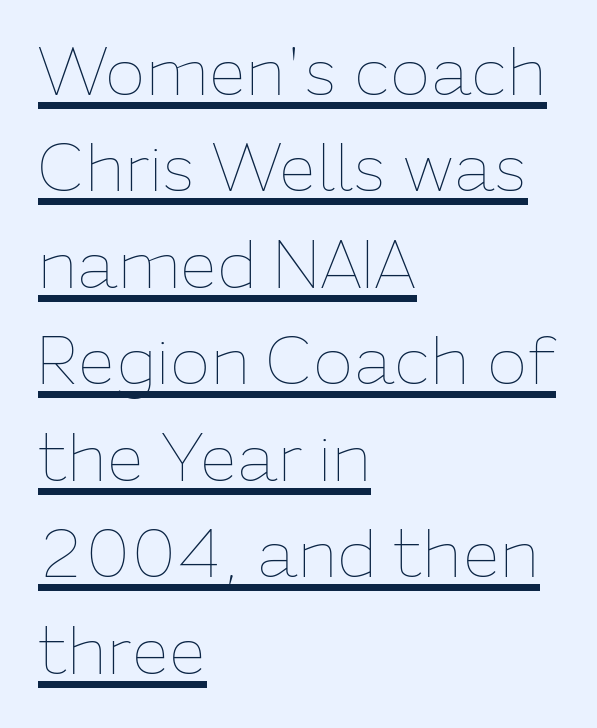
Q: Is the text bold? A: No.
Q: Is the text italic (slanted)? A: No, it is upright.
Q: Is the text underlined? A: Yes.
Q: How is the paragraph aligned? A: Left-aligned.
Q: Is the spacing between letters normal or unusually wide? A: Normal.
Q: Is the spacing between lines tight, normal or loose? A: Normal.
Q: Width (condensed, normal, or wide)? A: Normal.
Q: Stroke contrast? A: Low.
Q: x-height? A: Medium.
Q: Monospaced? A: No.
